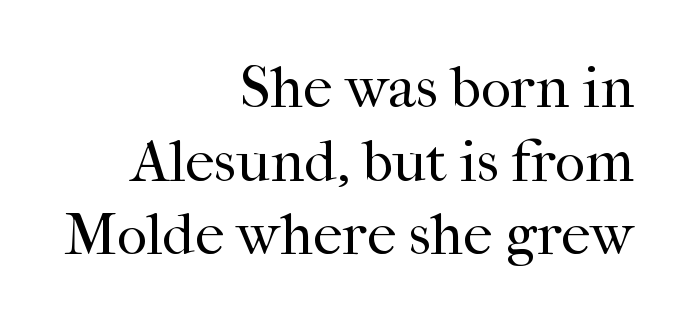
What kind of face is this? One with serifs. In terms of letterspacing, this is plain default setting. Spacing verdict: proportional, widths tailored to each character. Just letters on the line, the space beneath them empty. This is the regular roman posture of the typeface. The lines in this sample share a right terminus and differ only in where they begin.
